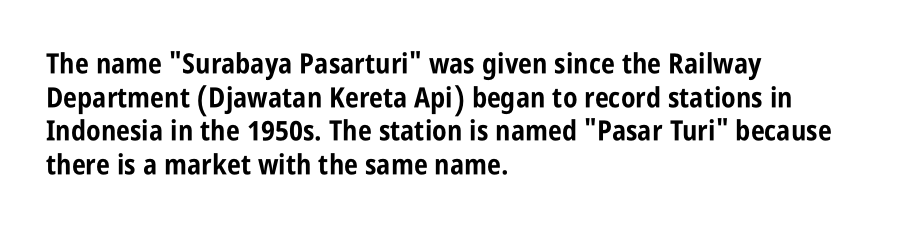
Q: Is the text bold? A: Yes.
Q: Is the text italic (slanted)? A: No, it is upright.
Q: Is the typeface a serif or a sans-serif typeface? A: Sans-serif.
Q: Is the text underlined? A: No.
Q: How is the paragraph aligned? A: Left-aligned.
Q: Is the spacing between letters normal or unusually wide? A: Normal.
Q: Width (condensed, normal, or wide)? A: Condensed.
Q: Stroke contrast? A: Low.
Q: x-height? A: Large.
Q: Monospaced? A: No.
